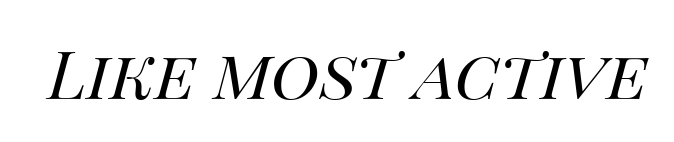
The image shows 67 px regular-weight type, italic (leaning right); set normal letter spacing, not underlined; medium stroke contrast and a large x-height.
